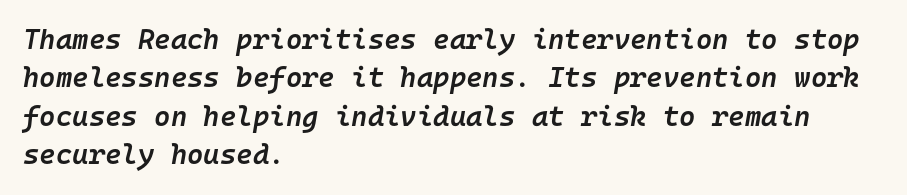
Q: Is the text bold? A: Semi-bold.
Q: Is the text italic (slanted)? A: Yes, it leans right by about 10 degrees.
Q: Is the text underlined? A: No.
Q: How is the paragraph aligned? A: Left-aligned.
Q: Is the spacing between letters normal or unusually wide? A: Normal.
Q: Is the spacing between lines tight, normal or loose? A: Normal.
Q: Width (condensed, normal, or wide)? A: Normal.
Q: Stroke contrast? A: Low.
Q: x-height? A: Medium.
Q: Monospaced? A: Yes.
